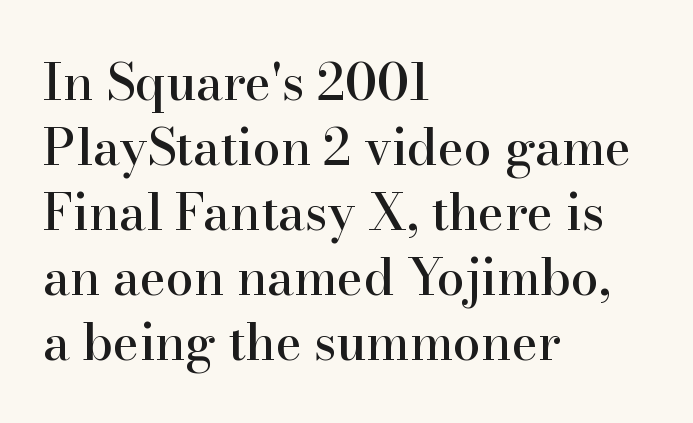
The passage shown is typed in a proportional face where columns would drift. Does the lettering tilt? It doesn't — this is upright. The type family on display is of the serif kind. The gap between lines stays unmarked. How would I describe the line gaps? Plain and ordinary. This sample is left-justified, so line endings fall wherever the words run out.
